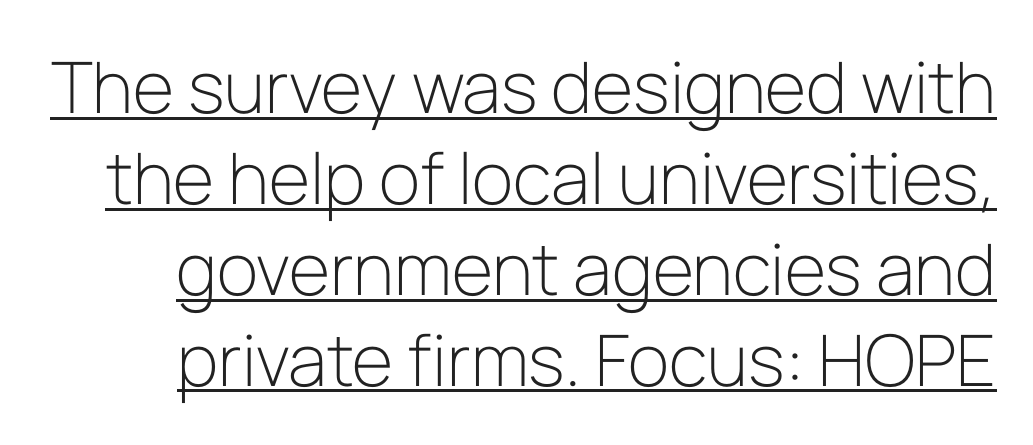
Inter-character spacing is left at the font's built-in metrics. The block of text has a typical density, with ordinary space between rows. This is sans-serif lettering, the kind often seen on screens and signage. The typography opts for an upright posture over an oblique one.
